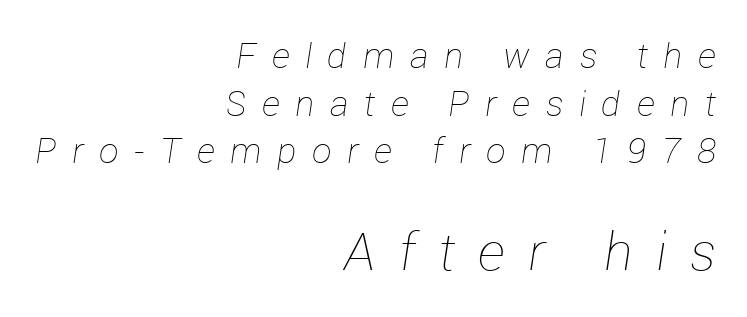
Q: Is the text bold? A: No.
Q: Is the text italic (slanted)? A: Yes, it leans right by about 12 degrees.
Q: Is the text underlined? A: No.
Q: How is the paragraph aligned? A: Right-aligned.
Q: Is the spacing between letters normal or unusually wide? A: Unusually wide.
Q: Is the spacing between lines tight, normal or loose? A: Normal.
Q: Which block of text is set in a larger size, the first (top) or the second (bottom)? A: The second (bottom) one.
Q: Width (condensed, normal, or wide)? A: Normal.
Q: Stroke contrast? A: Low.
Q: x-height? A: Medium.
Q: Monospaced? A: No.
